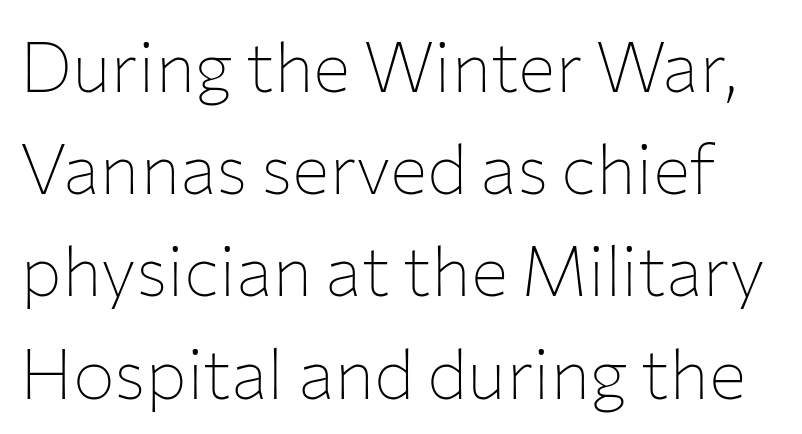
{"serif": "no", "italic": "no", "bold": "no", "weight": "thin", "width": "normal", "stroke_contrast": "low", "x_height": "medium", "monospaced": "no", "underline": "no", "line_spacing": "normal", "line_spacing_ratio": 1.46, "letter_spacing": "normal", "letter_spacing_em": 0.0, "glyph_px": 70}
